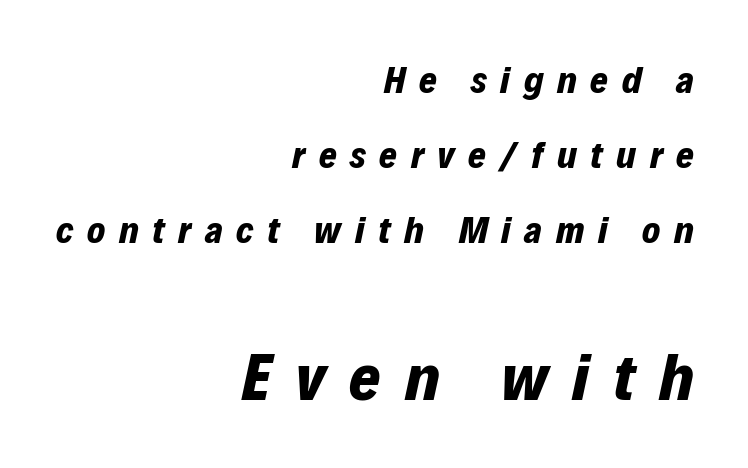
The line texture is sparse and dotted thanks to wide tracking. This is heavy type, rendered in bold. Does the copy run flush right? Yes — the right margin is perfectly even. The specimen reads as italic at a glance.
